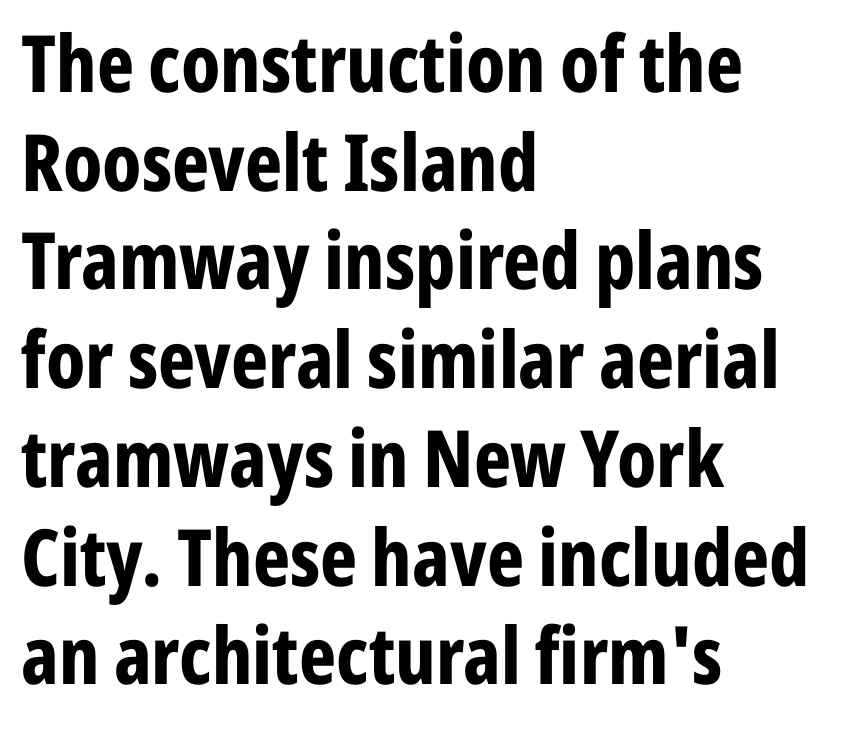
The passage shown is typed in a proportional face where columns would drift. Short and long lines alike share a common starting point at left. Evenly set lines give the paragraph a standard silhouette. Unmarked baselines from the first word to the last. Notice how thick the strokes are: this is what a full bold looks like.
